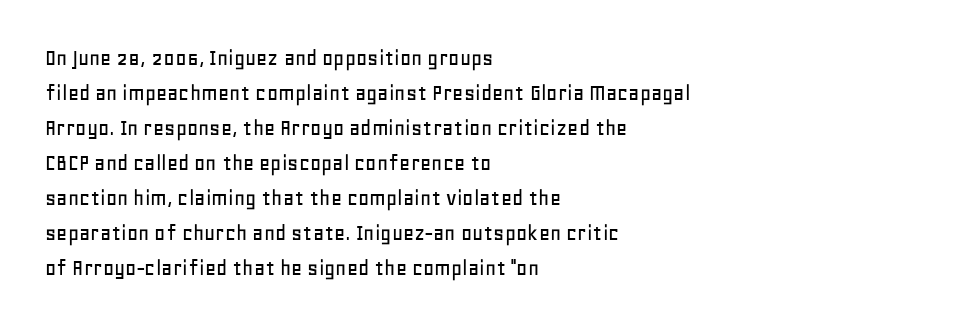
{"italic": "no", "underline": "no", "align": "left", "line_spacing": "normal", "line_spacing_ratio": 1.46, "letter_spacing": "normal", "letter_spacing_em": 0.0, "glyph_px": 24}
